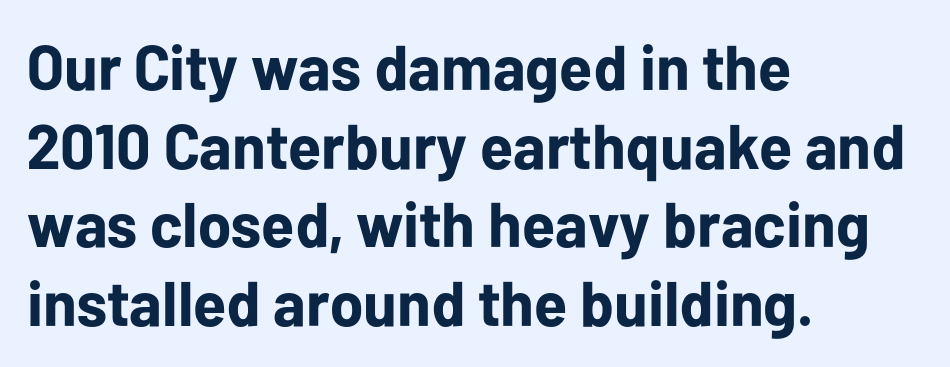
Q: Is the text bold? A: Yes.
Q: Is the text italic (slanted)? A: No, it is upright.
Q: Is the typeface a serif or a sans-serif typeface? A: Sans-serif.
Q: Is the text underlined? A: No.
Q: How is the paragraph aligned? A: Left-aligned.
Q: Is the spacing between letters normal or unusually wide? A: Normal.
Q: Is the spacing between lines tight, normal or loose? A: Normal.
Q: Width (condensed, normal, or wide)? A: Normal.
Q: Stroke contrast? A: Low.
Q: x-height? A: Medium.
Q: Monospaced? A: No.
